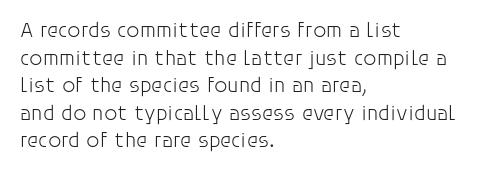
The image shows 21 px text type, upright; set left-aligned, normal line spacing (1.31x), normal letter spacing, not underlined.
